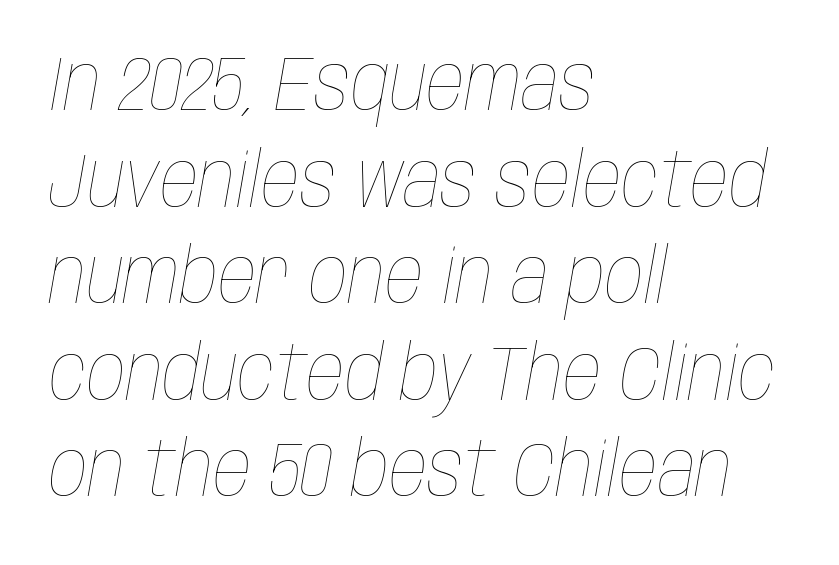
Q: Is the text bold? A: No.
Q: Is the text italic (slanted)? A: Yes, it leans right by about 10 degrees.
Q: Is the text underlined? A: No.
Q: How is the paragraph aligned? A: Left-aligned.
Q: Is the spacing between letters normal or unusually wide? A: Normal.
Q: Is the spacing between lines tight, normal or loose? A: Normal.
Q: Width (condensed, normal, or wide)? A: Condensed.
Q: Stroke contrast? A: Low.
Q: x-height? A: Large.
Q: Monospaced? A: No.
